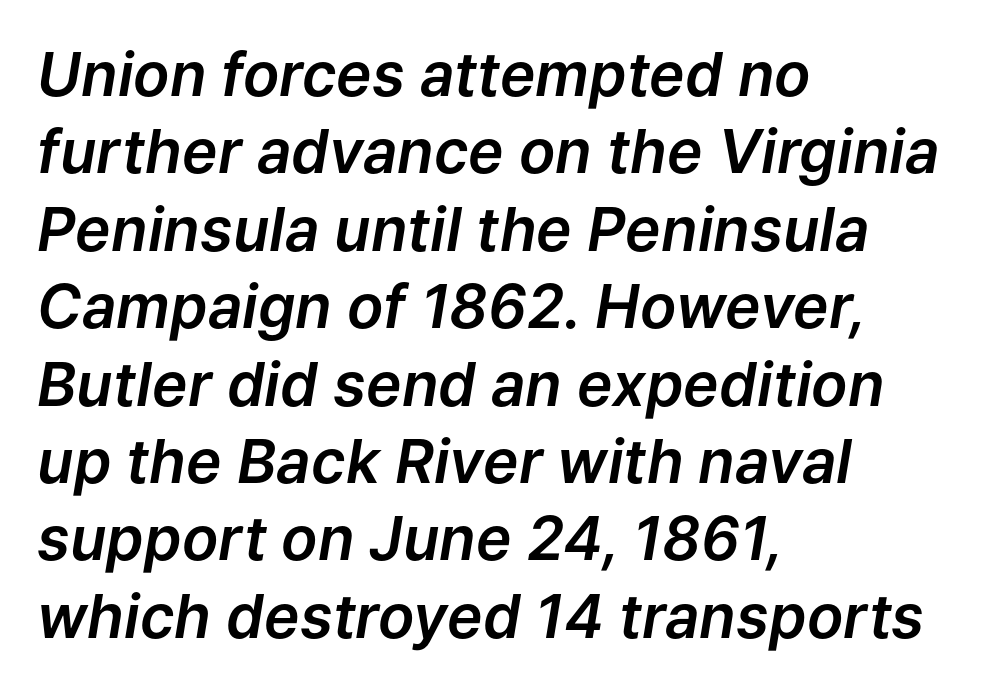
{"italic": "yes", "lean": "right", "slant_degrees": 9, "width": "normal", "stroke_contrast": "low", "x_height": "medium", "monospaced": "no", "underline": "no", "align": "left", "line_spacing": "normal", "line_spacing_ratio": 1.29, "letter_spacing": "normal", "letter_spacing_em": 0.0, "glyph_px": 60}
